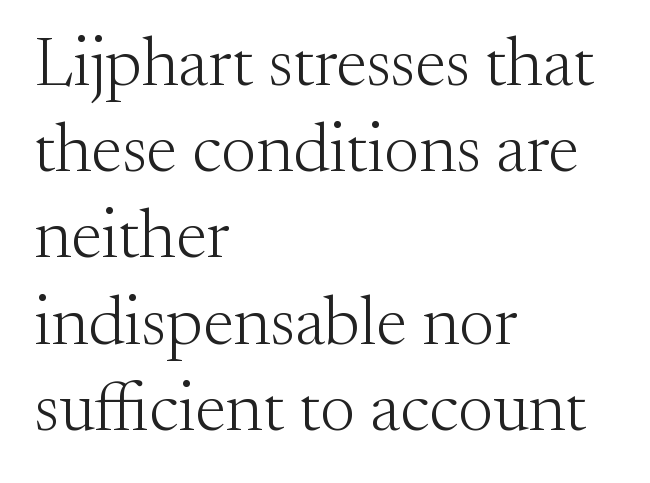
Q: Is the text bold? A: No.
Q: Is the text italic (slanted)? A: No, it is upright.
Q: Is the typeface a serif or a sans-serif typeface? A: Serif.
Q: Is the text underlined? A: No.
Q: How is the paragraph aligned? A: Left-aligned.
Q: Is the spacing between letters normal or unusually wide? A: Normal.
Q: Is the spacing between lines tight, normal or loose? A: Normal.
Q: Width (condensed, normal, or wide)? A: Normal.
Q: Stroke contrast? A: Medium.
Q: x-height? A: Small.
Q: Monospaced? A: No.
